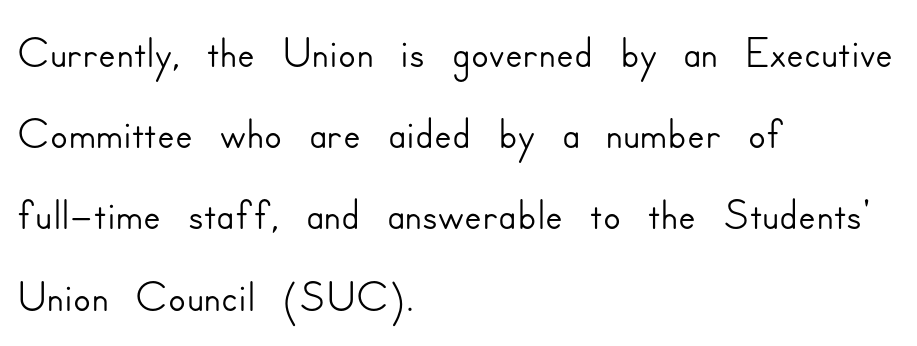
Is this a fixed-width face? No — the glyphs have proportional, varying widths. The type sits square on the baseline with zero lean. Line spacing here is normal. Each letter's strokes conclude bluntly, with no projecting serifs. Each line starts at the same left margin while the right side varies. Default kerning and tracking; the words read as compact shapes.
